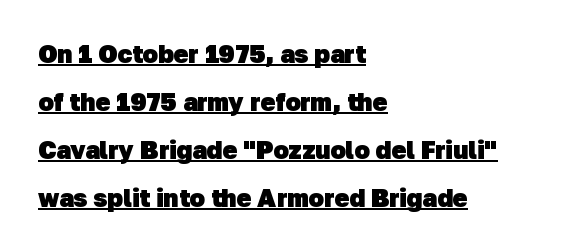
The image shows 25 px bold type; set left-aligned, loose line spacing (1.92x), normal letter spacing, underlined.
